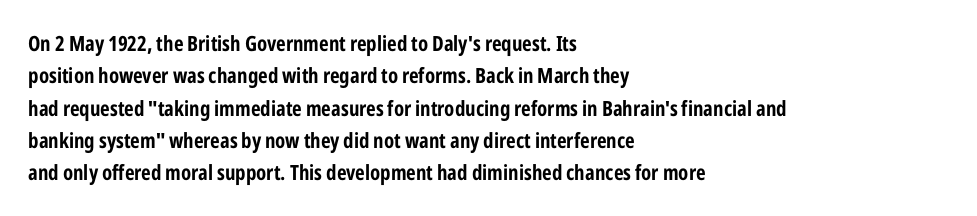
{"italic": "no", "underline": "no", "align": "left", "line_spacing": "normal", "line_spacing_ratio": 1.54, "letter_spacing": "normal", "letter_spacing_em": 0.0, "glyph_px": 21}
